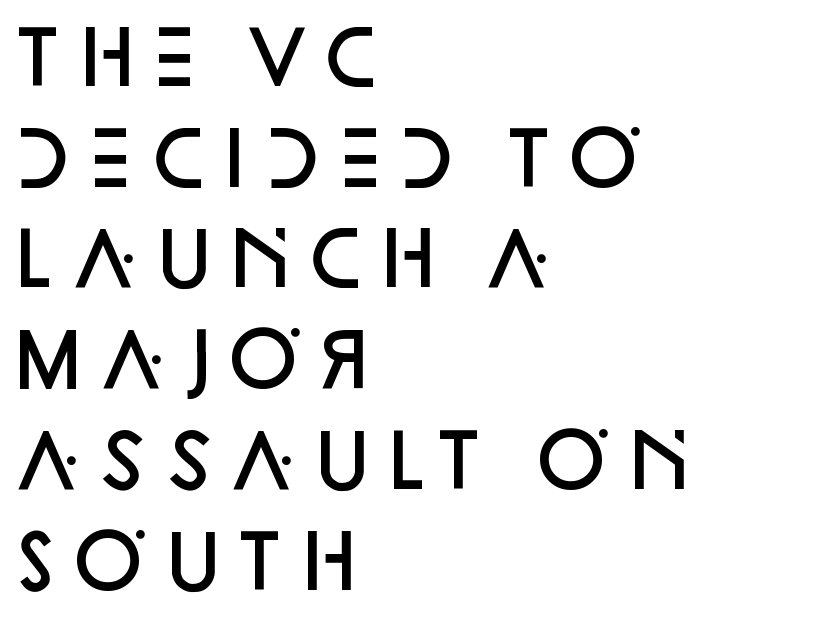
{"serif": "no", "italic": "no", "bold": "semi", "weight": "semibold", "width": "normal", "stroke_contrast": "low", "x_height": "large", "monospaced": "no", "underline": "no", "align": "left", "line_spacing": "normal", "line_spacing_ratio": 1.38, "letter_spacing": "normal", "letter_spacing_em": 0.0, "glyph_px": 73}
